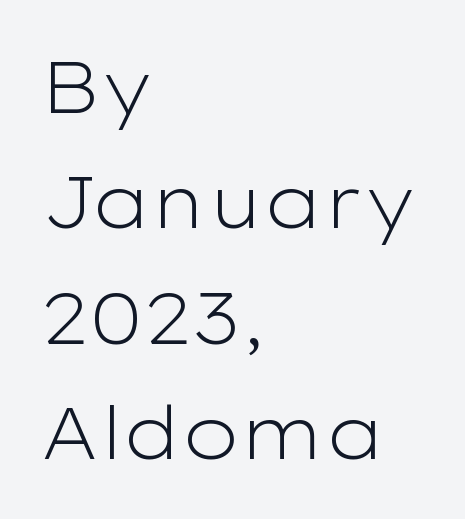
The space beneath each line is pristine and unruled. The tracking reads as untouched default to a designer's eye. Casual observation: everything's shoved over to the left. The characters display no serif detailing; their extremities are plain.
